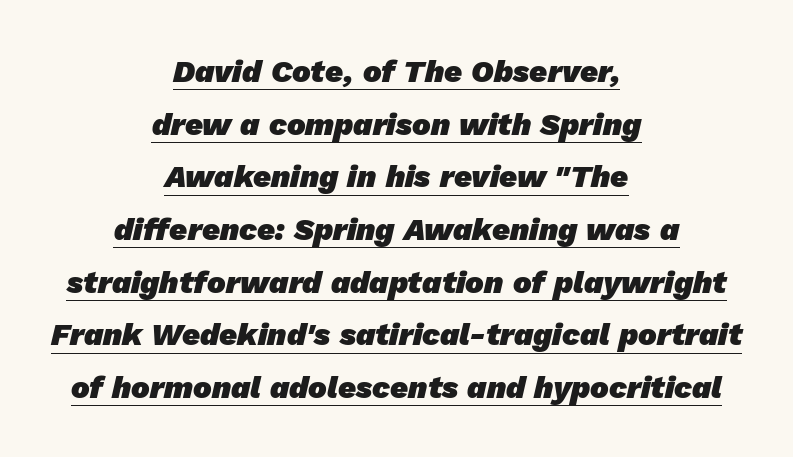
The image shows 31 px heavy sans-serif type; set centered, normal line spacing (1.7x), normal letter spacing, underlined; low stroke contrast and a medium x-height.
